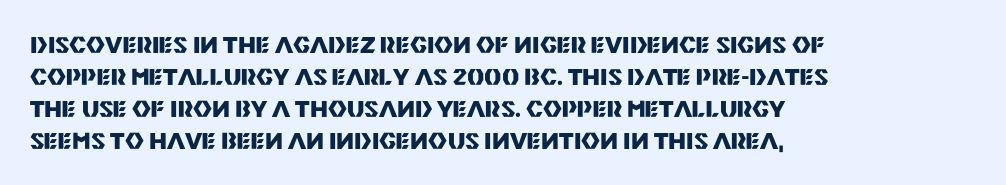
{"italic": "no", "bold": "yes", "underline": "no", "align": "left", "line_spacing": "normal", "line_spacing_ratio": 1.39, "letter_spacing": "normal", "letter_spacing_em": 0.0, "glyph_px": 23}
